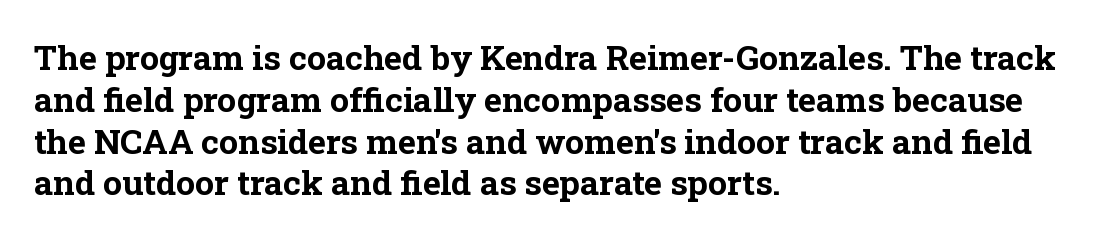
The image shows 34 px bold serif type, upright; set left-aligned, line spacing 1.23x, normal letter spacing, not underlined; low stroke contrast and a medium x-height.
